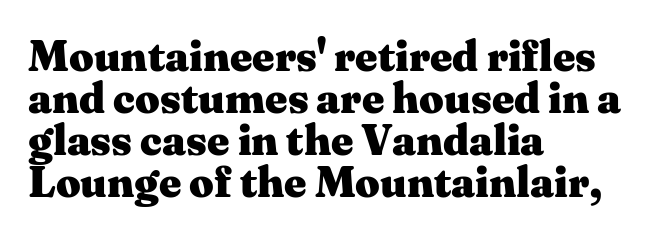
Each new line begins almost immediately beneath the previous one. Little horizontal feet cap the strokes, marking this as serif type. Each letter keeps its own natural width here, so spacing adapts to shape. Stroke thickness is high; the sample reads as a true bold.
